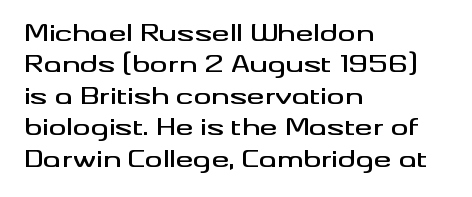
The image shows 22 px text type, upright; set left-aligned, normal line spacing (1.43x), normal letter spacing, not underlined.
